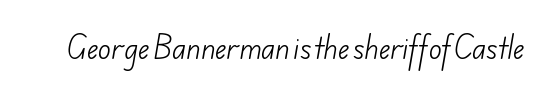
Q: Is the text bold? A: No.
Q: Is the text underlined? A: No.
Q: Is the spacing between letters normal or unusually wide? A: Normal.
